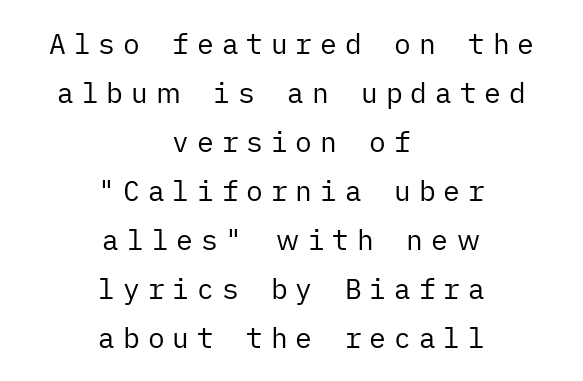
Q: Is the text bold? A: No.
Q: Is the text italic (slanted)? A: No, it is upright.
Q: Is the typeface a serif or a sans-serif typeface? A: Sans-serif.
Q: Is the text underlined? A: No.
Q: How is the paragraph aligned? A: Centered.
Q: Is the spacing between letters normal or unusually wide? A: Unusually wide.
Q: Width (condensed, normal, or wide)? A: Normal.
Q: Stroke contrast? A: Low.
Q: x-height? A: Medium.
